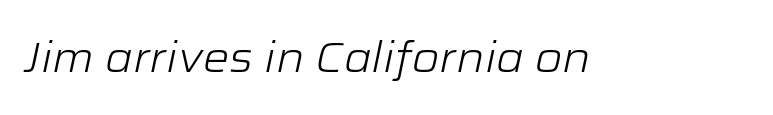
The image shows 42 px light, wide type, italic (leaning right); set normal letter spacing, not underlined; low stroke contrast and a medium x-height.
